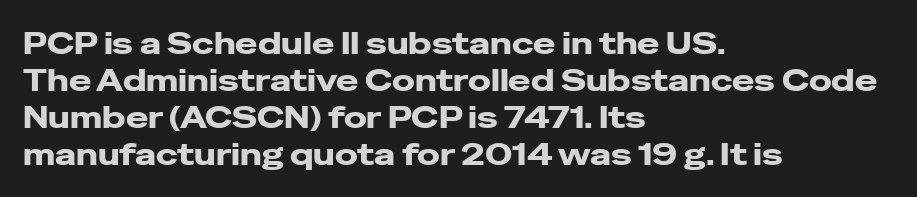
The glyphs are unaccompanied by any horizontal stroke below them. Pretty heavy lettering here — definitely bold. A typesetter would call this proportional, since set widths differ per character. The lettering stays uniformly vertical, giving the passage a roman look.
